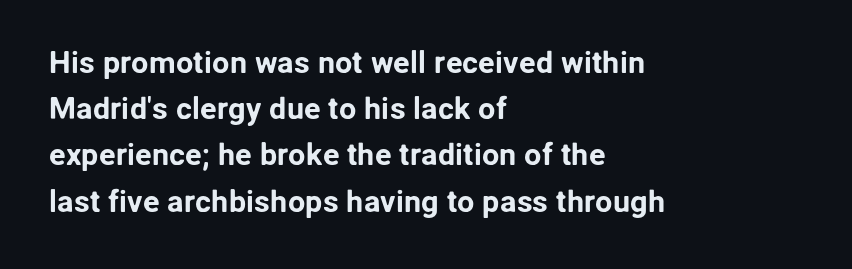
The image shows 31 px sans-serif type, upright; set left-aligned, normal line spacing (1.49x), normal letter spacing, not underlined; low stroke contrast and a medium x-height.
